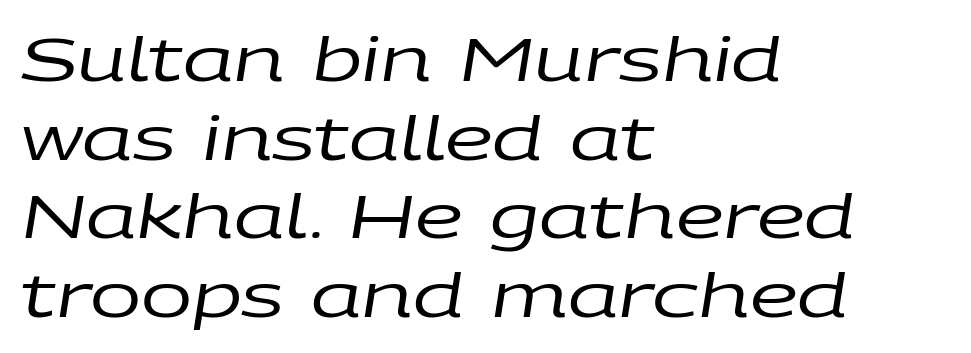
The baseline area is clear. Students, note that the glyphs here touch the page at normal intervals. Typeset ragged right — the left edge is the straight one. This reads as an unemphasized weight, regular at the heaviest.
